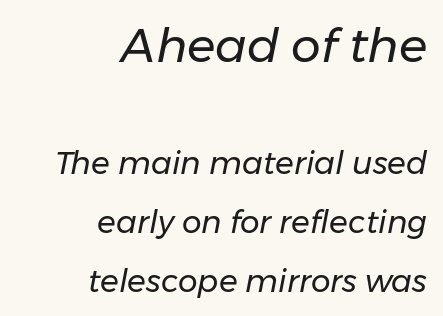
{"italic": "yes", "lean": "right", "slant_degrees": 11, "bold": "no", "weight": "regular", "width": "normal", "stroke_contrast": "low", "x_height": "medium", "monospaced": "no", "underline": "no", "align": "right", "line_spacing": "loose", "line_spacing_ratio": 1.9, "letter_spacing": "normal", "letter_spacing_em": 0.0, "larger_block": "first", "size_ratio": 1.52, "glyph_px": 47}
